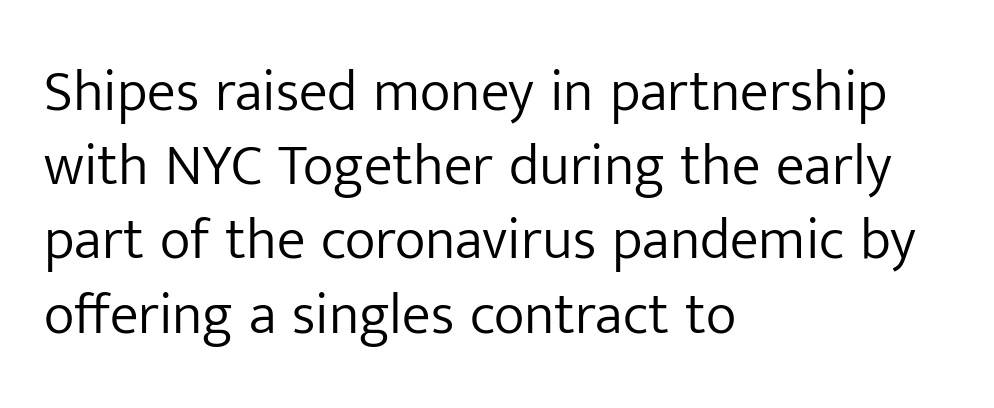
{"serif": "no", "italic": "no", "bold": "no", "weight": "light", "width": "normal", "stroke_contrast": "low", "x_height": "medium", "monospaced": "no", "underline": "no", "align": "left", "line_spacing": "normal", "line_spacing_ratio": 1.28, "letter_spacing": "normal", "letter_spacing_em": 0.0, "glyph_px": 58}
